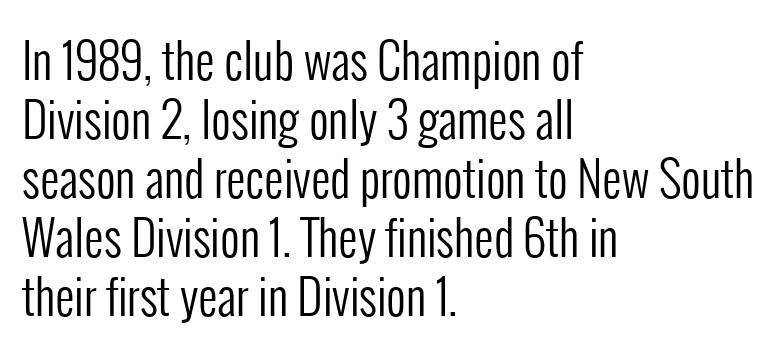
Q: Is the text bold? A: No.
Q: Is the text italic (slanted)? A: No, it is upright.
Q: Is the typeface a serif or a sans-serif typeface? A: Sans-serif.
Q: Is the text underlined? A: No.
Q: How is the paragraph aligned? A: Left-aligned.
Q: Is the spacing between letters normal or unusually wide? A: Normal.
Q: Width (condensed, normal, or wide)? A: Condensed.
Q: Stroke contrast? A: Low.
Q: x-height? A: Medium.
Q: Monospaced? A: No.
